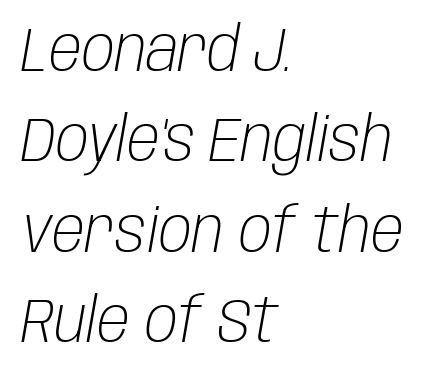
The image shows 61 px light, condensed type, italic (leaning right); set left-aligned, normal line spacing (1.48x), normal letter spacing, not underlined; low stroke contrast and a large x-height.
